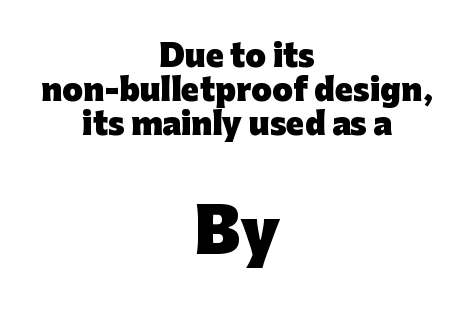
The image shows 59 px heavy sans-serif type, upright; set centered, tight line spacing (1.13x), normal letter spacing, not underlined; the second (bottom) block is 1.97x larger; low stroke contrast and a medium x-height.
